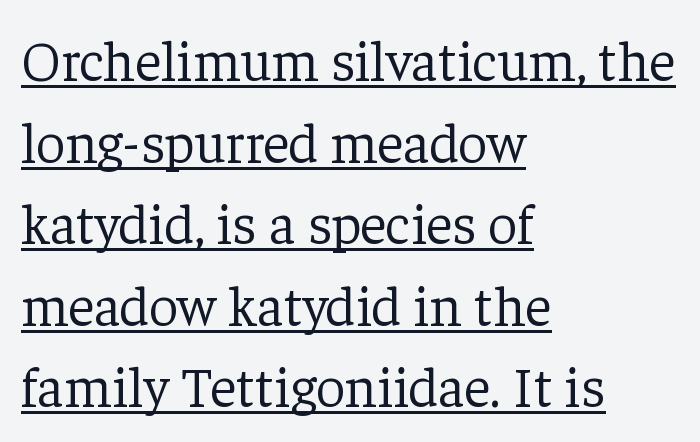
Q: Is the text bold? A: No.
Q: Is the text italic (slanted)? A: No, it is upright.
Q: Is the typeface a serif or a sans-serif typeface? A: Serif.
Q: Is the text underlined? A: Yes.
Q: How is the paragraph aligned? A: Left-aligned.
Q: Is the spacing between letters normal or unusually wide? A: Normal.
Q: Is the spacing between lines tight, normal or loose? A: Normal.
Q: Width (condensed, normal, or wide)? A: Normal.
Q: Stroke contrast? A: Low.
Q: x-height? A: Medium.
Q: Monospaced? A: No.
